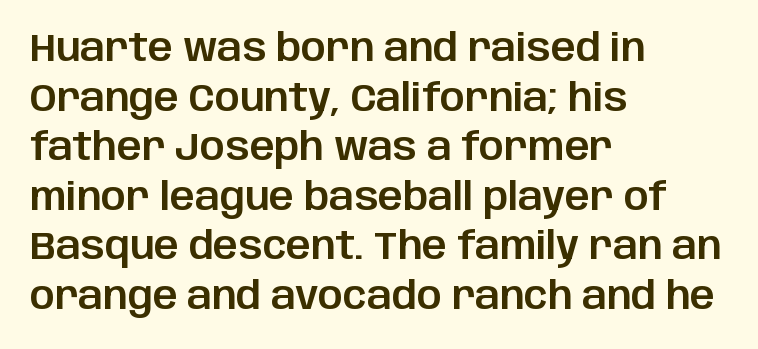
The image shows 39 px sans-serif type, upright; set left-aligned, normal line spacing (1.27x), normal letter spacing, not underlined; low stroke contrast and a large x-height.
